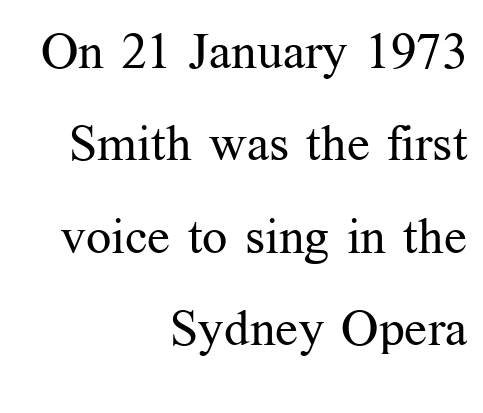
The image shows 50 px regular-weight serif type, upright; set right-aligned, line spacing 1.85x, normal letter spacing, not underlined; medium stroke contrast and a medium x-height.
